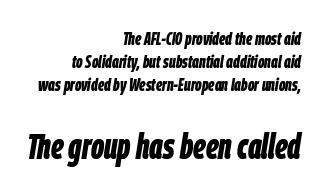
{"italic": "yes", "lean": "right", "slant_degrees": 9, "bold": "yes", "weight": "bold", "width": "condensed", "stroke_contrast": "low", "x_height": "large", "monospaced": "no", "underline": "no", "align": "right", "line_spacing": "normal", "line_spacing_ratio": 1.27, "letter_spacing": "normal", "letter_spacing_em": 0.0, "larger_block": "second", "size_ratio": 2.0, "glyph_px": 36}
